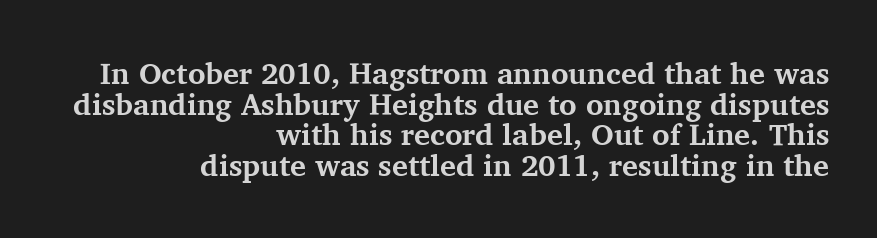
Which margin do the lines hug? The right one — the left edge is uneven. A typesetter would call this zero additional tracking. The typography opts for an upright posture over an oblique one. What kind of face is this? One with serifs. The face used here is proportionally spaced, like ordinary book or web type.
